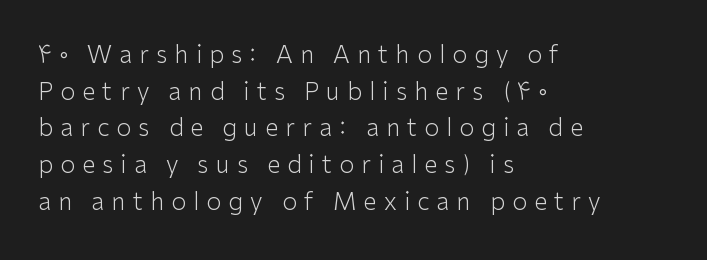
The image shows 24 px text type, upright; set left-aligned, normal line spacing (1.53x), unusually wide letter spacing (+0.3 em), not underlined.
